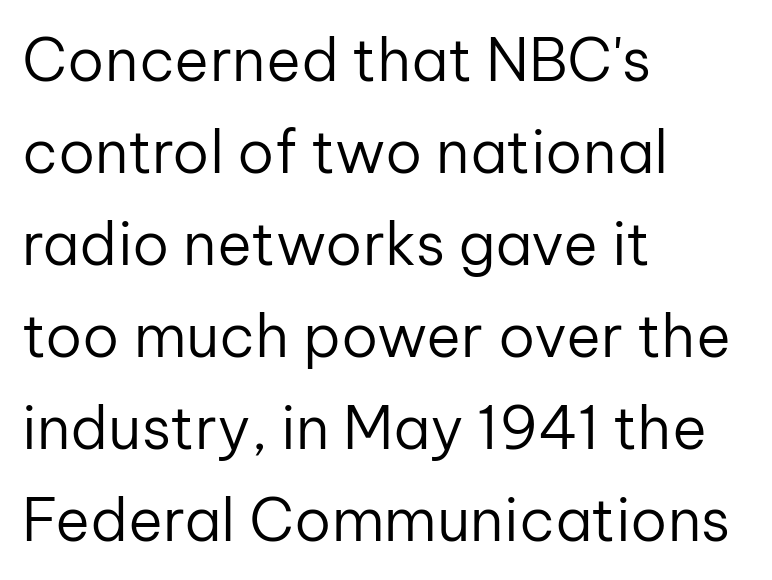
Q: Is the text bold? A: No.
Q: Is the text italic (slanted)? A: No, it is upright.
Q: Is the typeface a serif or a sans-serif typeface? A: Sans-serif.
Q: Is the text underlined? A: No.
Q: How is the paragraph aligned? A: Left-aligned.
Q: Is the spacing between letters normal or unusually wide? A: Normal.
Q: Is the spacing between lines tight, normal or loose? A: Normal.
Q: Width (condensed, normal, or wide)? A: Normal.
Q: Stroke contrast? A: Low.
Q: x-height? A: Medium.
Q: Monospaced? A: No.
